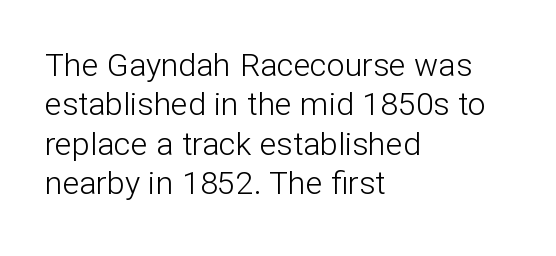
This is sans-serif lettering, the kind often seen on screens and signage. A typesetter would call this proportional, since set widths differ per character. If you drew a ruler down the left edge, every line would touch it. Unmarked baselines from the first word to the last.
